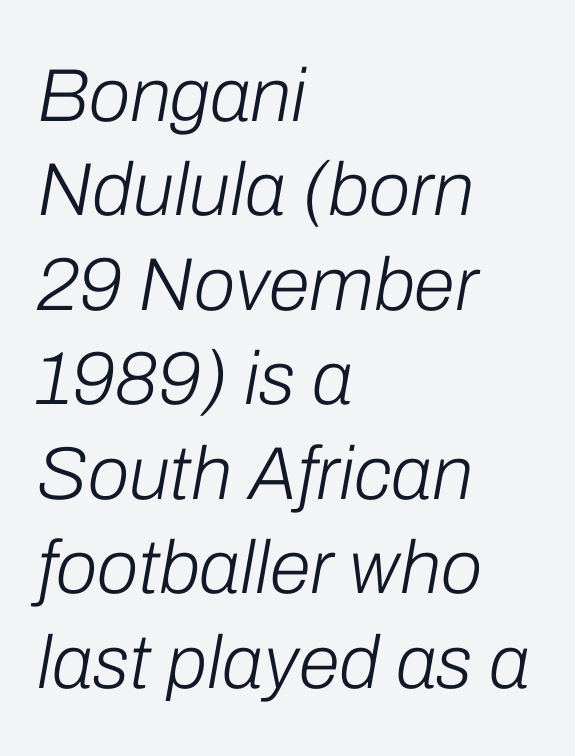
{"italic": "yes", "lean": "right", "slant_degrees": 10, "bold": "no", "weight": "light", "width": "normal", "stroke_contrast": "low", "x_height": "medium", "monospaced": "no", "underline": "no", "align": "left", "line_spacing": "normal", "line_spacing_ratio": 1.26, "letter_spacing": "normal", "letter_spacing_em": 0.0, "glyph_px": 75}
